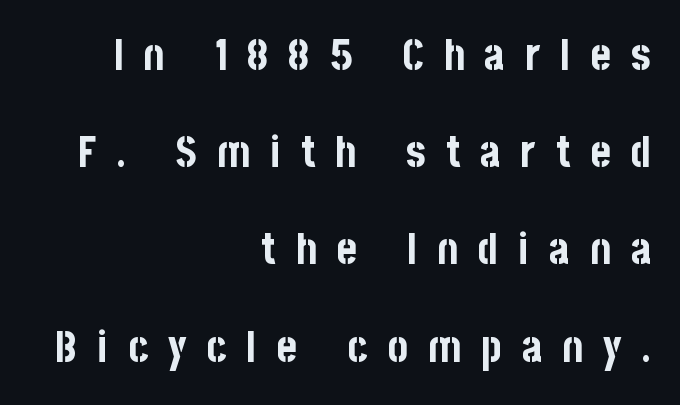
Q: Is the text bold? A: Yes.
Q: Is the text italic (slanted)? A: No, it is upright.
Q: Is the typeface a serif or a sans-serif typeface? A: Sans-serif.
Q: Is the text underlined? A: No.
Q: How is the paragraph aligned? A: Right-aligned.
Q: Is the spacing between letters normal or unusually wide? A: Unusually wide.
Q: Is the spacing between lines tight, normal or loose? A: Loose.
Q: Width (condensed, normal, or wide)? A: Condensed.
Q: Stroke contrast? A: Low.
Q: x-height? A: Large.
Q: Monospaced? A: No.
